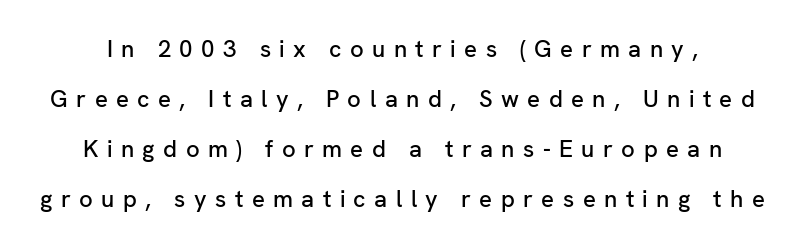
Q: Is the text italic (slanted)? A: No, it is upright.
Q: Is the text underlined? A: No.
Q: Is the spacing between letters normal or unusually wide? A: Unusually wide.
Q: Is the spacing between lines tight, normal or loose? A: Loose.
